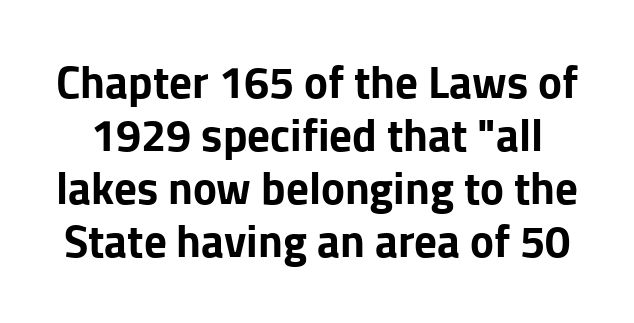
Strokes here are thick enough to call this a true bold. The space beneath each line is pristine and unruled. The font family rendered here belongs to the sans-serif group. This is the regular roman posture of the typeface.
